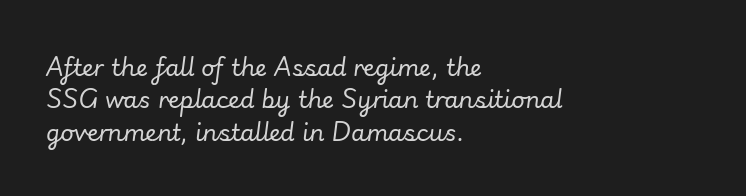
{"italic": "yes", "lean": "right", "slant_degrees": 7, "bold": "no", "underline": "no", "align": "left", "line_spacing": "normal", "line_spacing_ratio": 1.41, "letter_spacing": "normal", "letter_spacing_em": 0.0, "glyph_px": 23}
